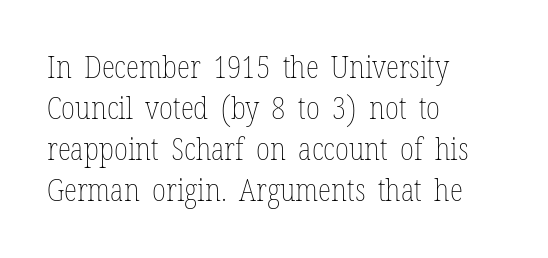
{"italic": "no", "bold": "no", "weight": "thin", "width": "condensed", "stroke_contrast": "low", "x_height": "medium", "monospaced": "no", "underline": "no", "align": "left", "line_spacing": "normal", "line_spacing_ratio": 1.32, "letter_spacing": "normal", "letter_spacing_em": 0.0, "glyph_px": 31}
